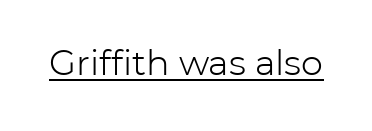
The passage shown is typeset with a sans-serif family. Do the characters align in a grid? No, the font is proportional. Does the lettering tilt? It doesn't — this is upright. Like a heading marked for emphasis, these lines bear an underscore. Honestly, the letter spacing is just normal — you wouldn't notice it.
